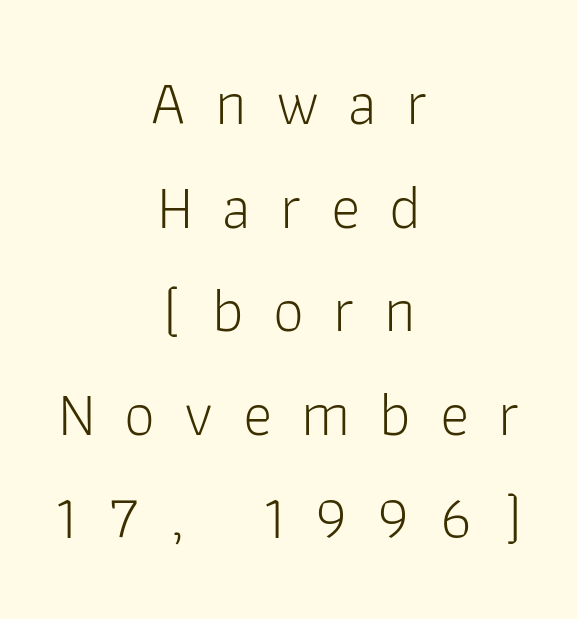
Q: Is the text bold? A: No.
Q: Is the text italic (slanted)? A: No, it is upright.
Q: Is the typeface a serif or a sans-serif typeface? A: Sans-serif.
Q: Is the text underlined? A: No.
Q: How is the paragraph aligned? A: Centered.
Q: Is the spacing between letters normal or unusually wide? A: Unusually wide.
Q: Is the spacing between lines tight, normal or loose? A: Normal.
Q: Width (condensed, normal, or wide)? A: Normal.
Q: Stroke contrast? A: Low.
Q: x-height? A: Medium.
Q: Monospaced? A: No.
